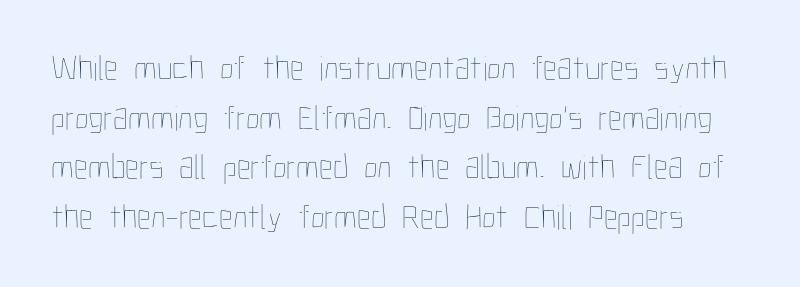
Q: Is the text bold? A: No.
Q: Is the text italic (slanted)? A: No, it is upright.
Q: Is the text underlined? A: No.
Q: Is the spacing between letters normal or unusually wide? A: Normal.
Q: Is the spacing between lines tight, normal or loose? A: Normal.
Q: Width (condensed, normal, or wide)? A: Condensed.
Q: Stroke contrast? A: Low.
Q: x-height? A: Medium.
Q: Monospaced? A: No.
